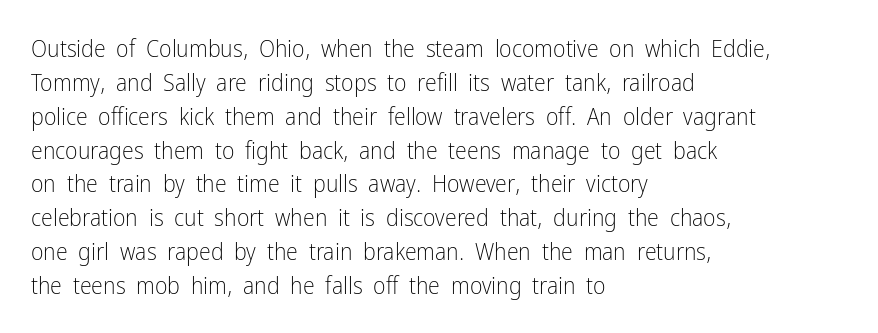
Q: Is the text bold? A: No.
Q: Is the text italic (slanted)? A: No, it is upright.
Q: Is the text underlined? A: No.
Q: How is the paragraph aligned? A: Left-aligned.
Q: Is the spacing between letters normal or unusually wide? A: Normal.
Q: Is the spacing between lines tight, normal or loose? A: Normal.
